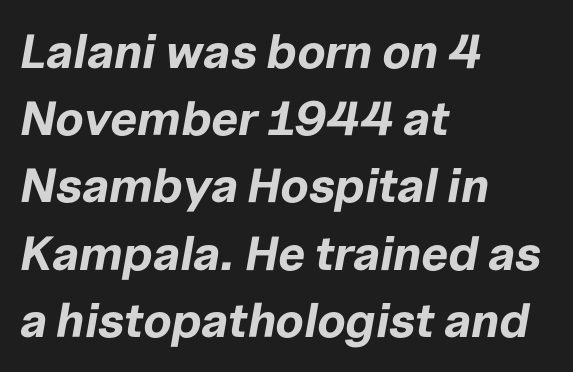
Here the designer chose a conventional face with non-uniform glyph widths. You can tell it's italic because the verticals aren't actually vertical. Line beginnings align vertically; line endings do not. Check under the words: just untouched page. The vertical gap from one line to the next is medium.
